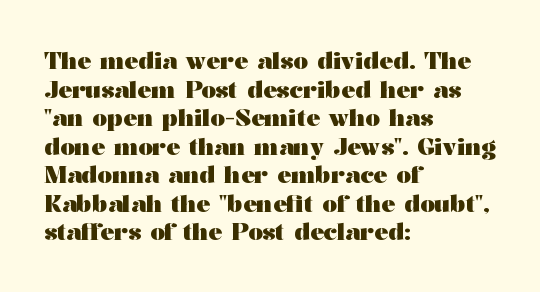
The image shows 23 px bold type, upright; set left-aligned, line spacing 1.24x, normal letter spacing, not underlined.
